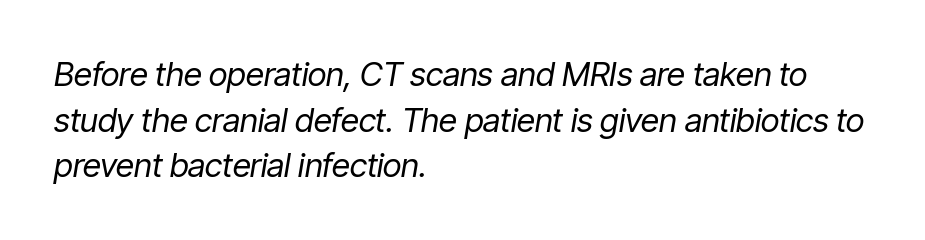
Q: Is the text bold? A: No.
Q: Is the text italic (slanted)? A: Yes, it leans right by about 9 degrees.
Q: Is the text underlined? A: No.
Q: How is the paragraph aligned? A: Left-aligned.
Q: Is the spacing between letters normal or unusually wide? A: Normal.
Q: Is the spacing between lines tight, normal or loose? A: Normal.
Q: Width (condensed, normal, or wide)? A: Condensed.
Q: Stroke contrast? A: Low.
Q: x-height? A: Medium.
Q: Monospaced? A: No.
